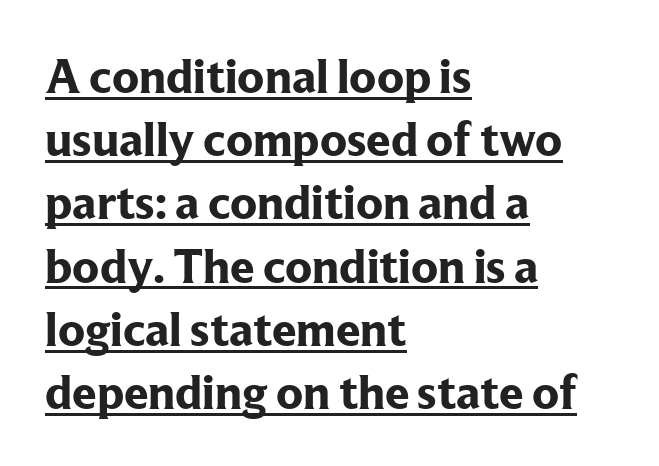
The image shows 49 px bold serif type, upright; set left-aligned, normal line spacing (1.29x), normal letter spacing, underlined; low stroke contrast and a medium x-height.
